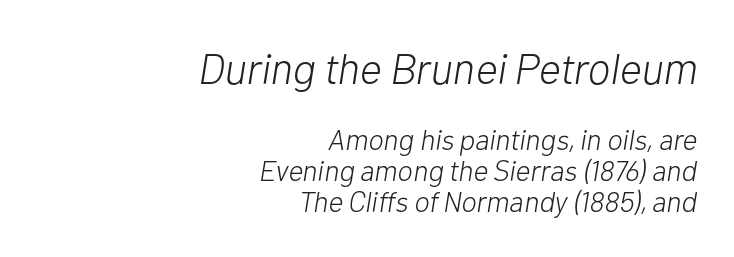
{"italic": "yes", "lean": "right", "slant_degrees": 10, "bold": "no", "weight": "light", "width": "normal", "stroke_contrast": "low", "x_height": "medium", "monospaced": "no", "underline": "no", "align": "right", "line_spacing": "tight", "line_spacing_ratio": 1.08, "letter_spacing": "normal", "letter_spacing_em": 0.0, "larger_block": "first", "size_ratio": 1.48, "glyph_px": 43}
